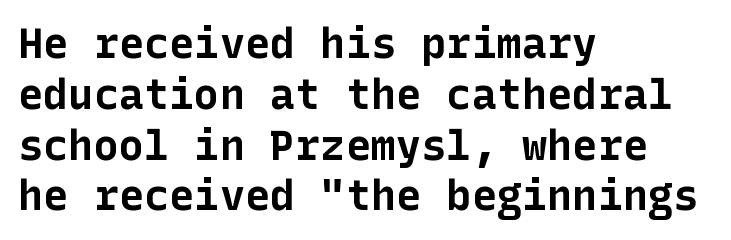
The passage shown is emphatically bold. Students, note that the glyphs here touch the page at normal intervals. This rendering employs a face without finishing strokes, i.e., a sans-serif. Anything drawn beneath the words? Only blank space. If you drew a ruler down the left edge, every line would touch it. Posture: straight, roman, zero tilt.
